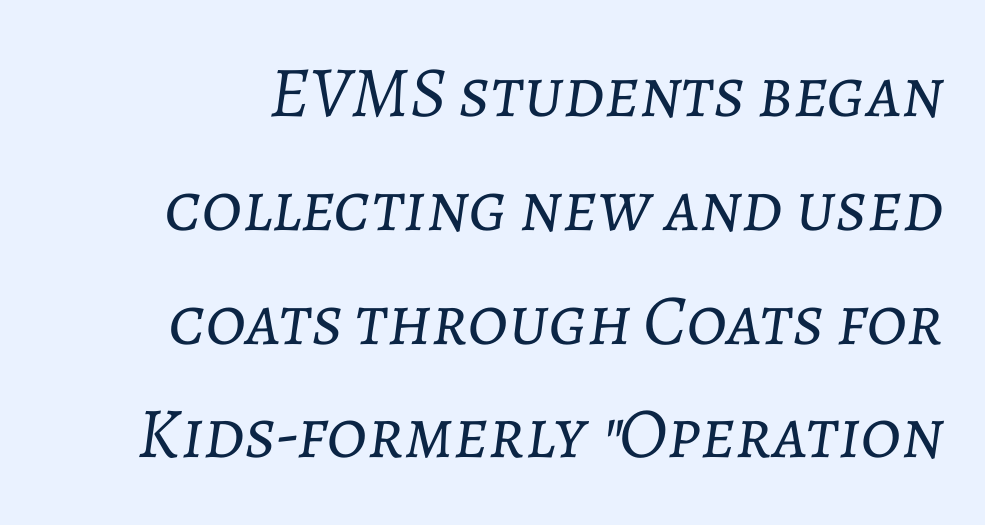
The horizontal fit of the characters is conventional and even. Rows of type keep a routine distance in the vertical direction. These lines were composed using italics. This rendering features lettering with no underline.
